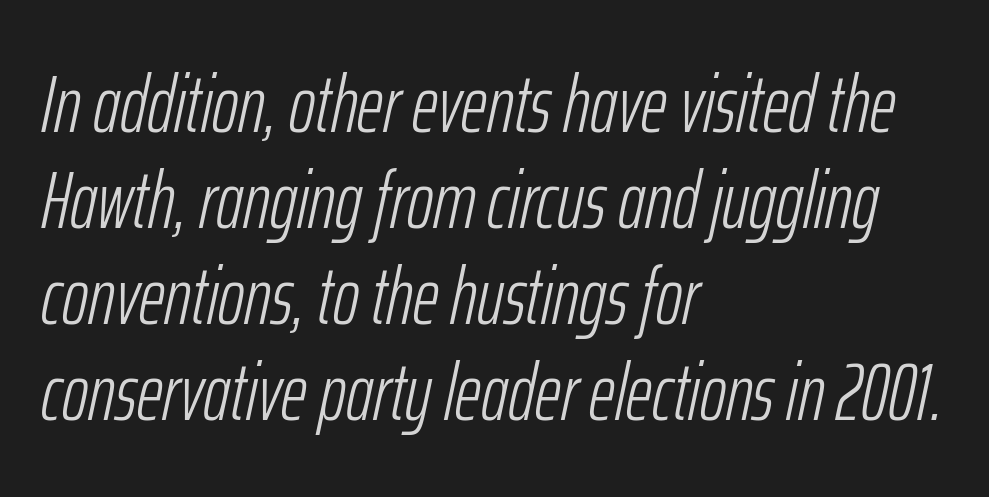
Q: Is the text bold? A: No.
Q: Is the text italic (slanted)? A: Yes, it leans right by about 12 degrees.
Q: Is the text underlined? A: No.
Q: How is the paragraph aligned? A: Left-aligned.
Q: Is the spacing between letters normal or unusually wide? A: Normal.
Q: Width (condensed, normal, or wide)? A: Condensed.
Q: Stroke contrast? A: Low.
Q: x-height? A: Medium.
Q: Monospaced? A: No.
